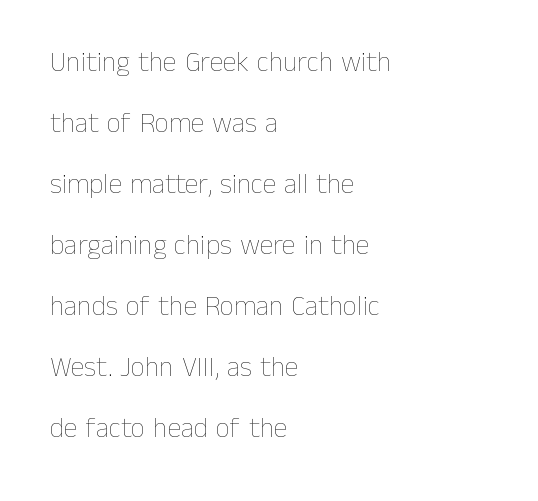
{"italic": "no", "bold": "no", "weight": "thin", "width": "normal", "stroke_contrast": "low", "x_height": "medium", "monospaced": "no", "underline": "no", "align": "left", "line_spacing": "loose", "line_spacing_ratio": 2.18, "letter_spacing": "normal", "letter_spacing_em": 0.0, "glyph_px": 28}
